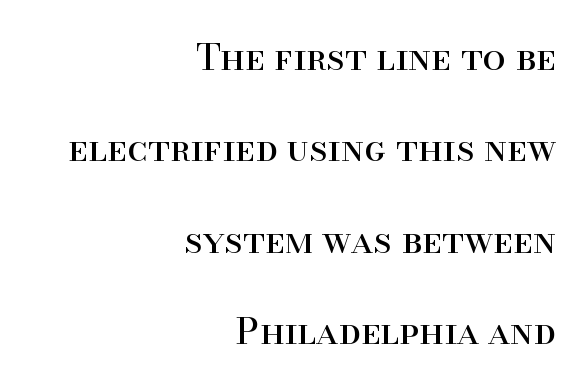
The image shows 37 px regular-weight serif type, upright; set right-aligned, loose line spacing (2.47x), normal letter spacing, not underlined; high stroke contrast and a small x-height.
